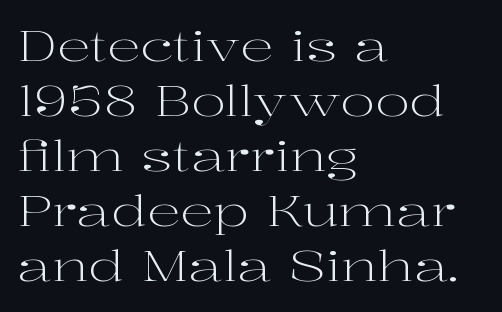
{"serif": "yes", "italic": "no", "bold": "no", "weight": "light", "width": "wide", "stroke_contrast": "high", "x_height": "medium", "monospaced": "no", "underline": "no", "align": "left", "line_spacing": "normal", "line_spacing_ratio": 1.31, "letter_spacing": "normal", "letter_spacing_em": 0.0, "glyph_px": 42}
